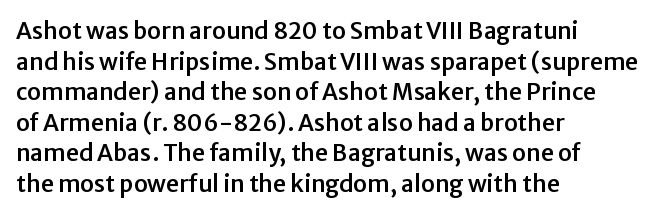
Q: Is the text italic (slanted)? A: No, it is upright.
Q: Is the text underlined? A: No.
Q: How is the paragraph aligned? A: Left-aligned.
Q: Is the spacing between letters normal or unusually wide? A: Normal.
Q: Is the spacing between lines tight, normal or loose? A: Normal.
